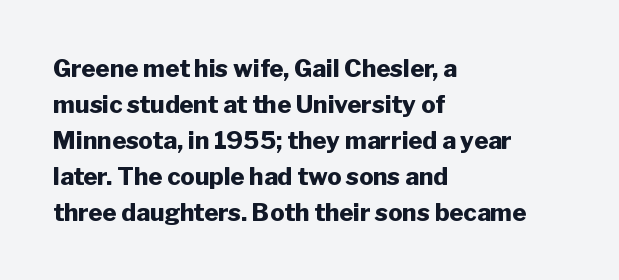
The image shows 24 px bold type, upright; set left-aligned, normal line spacing (1.5x), normal letter spacing, not underlined.
